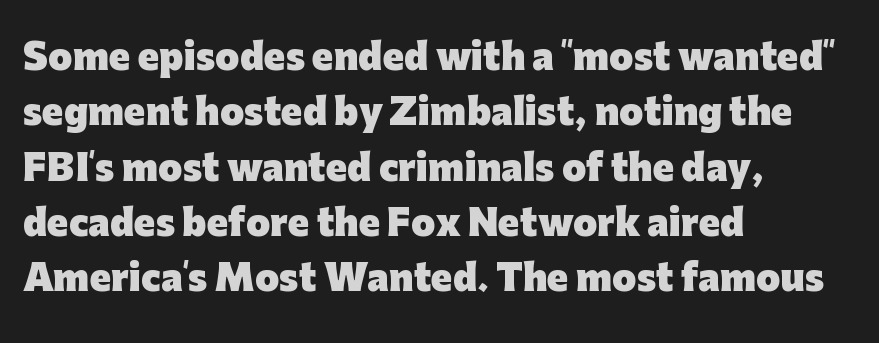
{"serif": "no", "italic": "no", "bold": "yes", "weight": "heavy", "width": "normal", "stroke_contrast": "low", "x_height": "medium", "monospaced": "no", "underline": "no", "align": "left", "line_spacing": "normal", "line_spacing_ratio": 1.58, "letter_spacing": "normal", "letter_spacing_em": 0.0, "glyph_px": 35}
